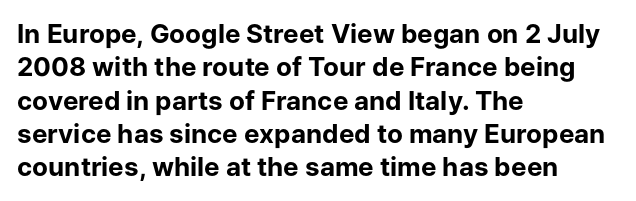
Q: Is the text bold? A: Yes.
Q: Is the text italic (slanted)? A: No, it is upright.
Q: Is the text underlined? A: No.
Q: How is the paragraph aligned? A: Left-aligned.
Q: Is the spacing between letters normal or unusually wide? A: Normal.
Q: Is the spacing between lines tight, normal or loose? A: Normal.
